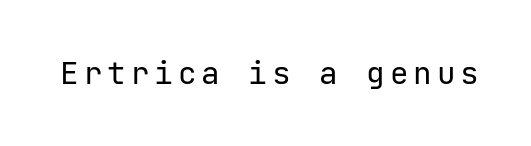
Q: Is the text bold? A: No.
Q: Is the text italic (slanted)? A: No, it is upright.
Q: Is the typeface a serif or a sans-serif typeface? A: Sans-serif.
Q: Is the text underlined? A: No.
Q: Width (condensed, normal, or wide)? A: Normal.
Q: Stroke contrast? A: Low.
Q: x-height? A: Medium.
